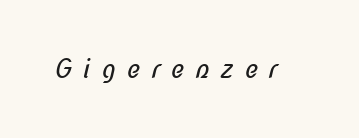
The image shows 26 px text type; set unusually wide letter spacing (+0.4 em), not underlined.
